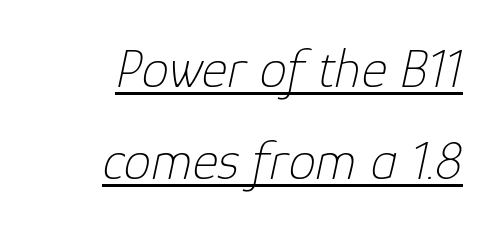
{"italic": "yes", "lean": "right", "slant_degrees": 12, "bold": "no", "weight": "thin", "width": "normal", "stroke_contrast": "low", "x_height": "medium", "monospaced": "no", "underline": "yes", "align": "right", "line_spacing": "normal", "line_spacing_ratio": 1.68, "letter_spacing": "normal", "letter_spacing_em": 0.0, "glyph_px": 55}
